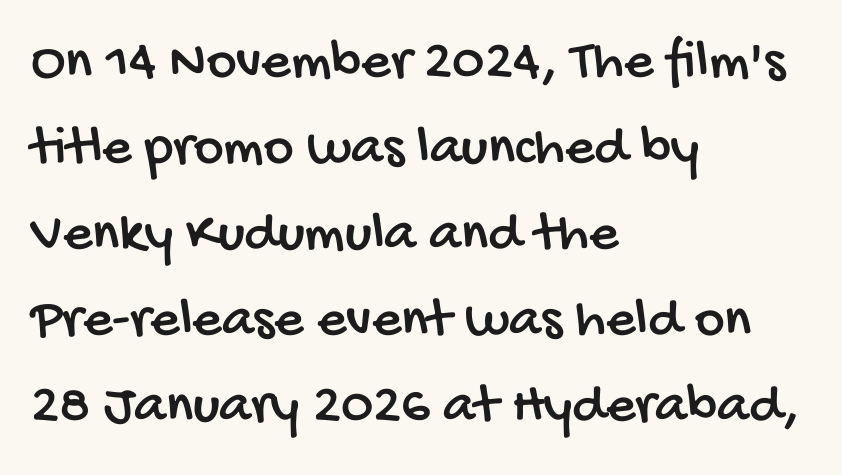
The image shows 57 px condensed sans-serif type; set left-aligned, normal line spacing (1.51x), normal letter spacing, not underlined; low stroke contrast and a large x-height.
